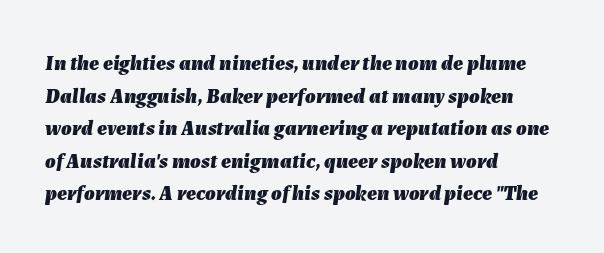
Q: Is the text bold? A: Yes.
Q: Is the text italic (slanted)? A: Yes, it leans right by about 7 degrees.
Q: Is the text underlined? A: No.
Q: How is the paragraph aligned? A: Left-aligned.
Q: Is the spacing between letters normal or unusually wide? A: Normal.
Q: Is the spacing between lines tight, normal or loose? A: Normal.
